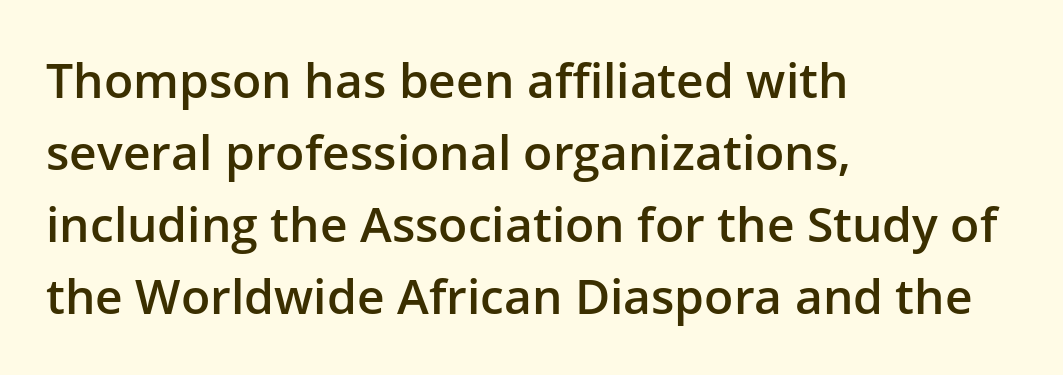
{"serif": "no", "italic": "no", "bold": "semi", "weight": "semibold", "width": "normal", "stroke_contrast": "low", "x_height": "medium", "monospaced": "no", "underline": "no", "align": "left", "line_spacing": "normal", "line_spacing_ratio": 1.5, "letter_spacing": "normal", "letter_spacing_em": 0.0, "glyph_px": 48}
